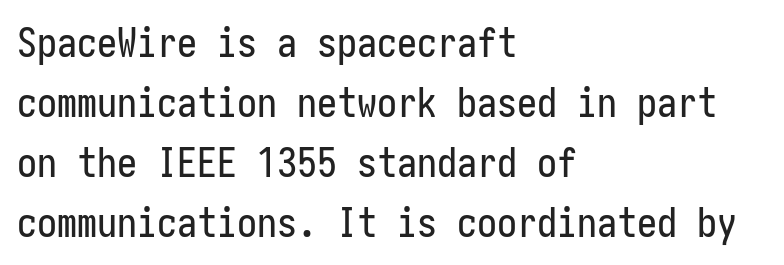
Q: Is the text italic (slanted)? A: No, it is upright.
Q: Is the typeface a serif or a sans-serif typeface? A: Sans-serif.
Q: Is the text underlined? A: No.
Q: How is the paragraph aligned? A: Left-aligned.
Q: Is the spacing between letters normal or unusually wide? A: Normal.
Q: Is the spacing between lines tight, normal or loose? A: Normal.
Q: Width (condensed, normal, or wide)? A: Condensed.
Q: Stroke contrast? A: Low.
Q: x-height? A: Medium.
